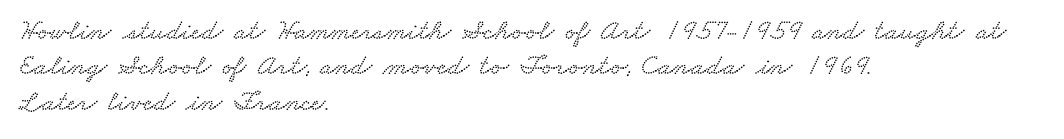
Q: Is the typeface a serif or a sans-serif typeface? A: Serif.
Q: Is the text underlined? A: No.
Q: How is the paragraph aligned? A: Left-aligned.
Q: Is the spacing between letters normal or unusually wide? A: Normal.
Q: Width (condensed, normal, or wide)? A: Wide.
Q: Stroke contrast? A: Low.
Q: x-height? A: Small.
Q: Monospaced? A: No.
